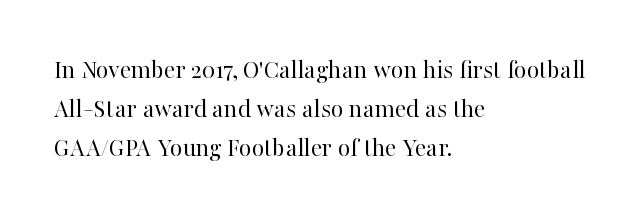
{"italic": "no", "bold": "no", "underline": "no", "align": "left", "line_spacing": "normal", "line_spacing_ratio": 1.45, "letter_spacing": "normal", "letter_spacing_em": 0.0, "glyph_px": 27}
